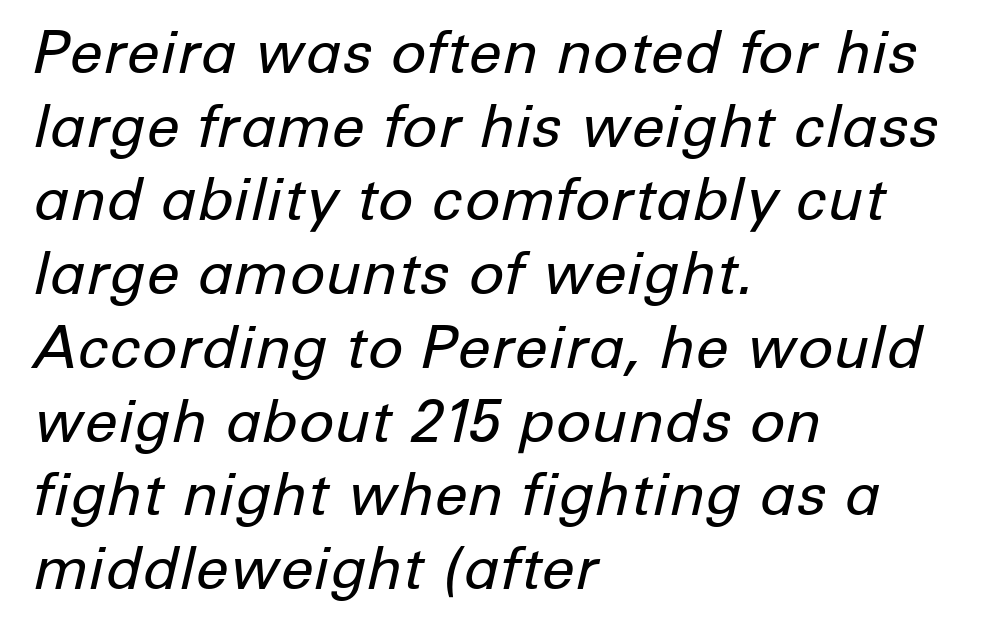
Q: Is the text bold? A: No.
Q: Is the text italic (slanted)? A: Yes, it leans right by about 12 degrees.
Q: Is the text underlined? A: No.
Q: How is the paragraph aligned? A: Left-aligned.
Q: Is the spacing between letters normal or unusually wide? A: Normal.
Q: Is the spacing between lines tight, normal or loose? A: Normal.
Q: Width (condensed, normal, or wide)? A: Normal.
Q: Stroke contrast? A: Low.
Q: x-height? A: Medium.
Q: Monospaced? A: No.
